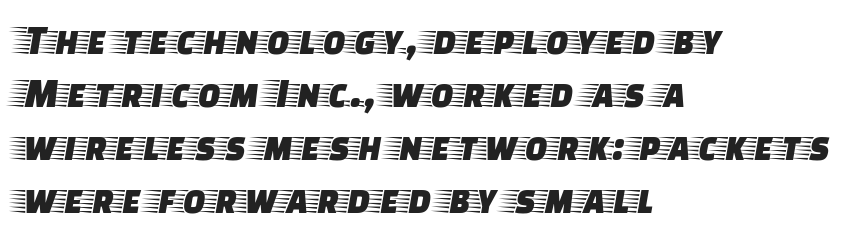
{"serif": "yes", "width": "wide", "stroke_contrast": "low", "x_height": "large", "monospaced": "no", "underline": "no", "align": "left", "line_spacing": "normal", "line_spacing_ratio": 1.26, "letter_spacing": "normal", "letter_spacing_em": 0.0, "glyph_px": 42}
